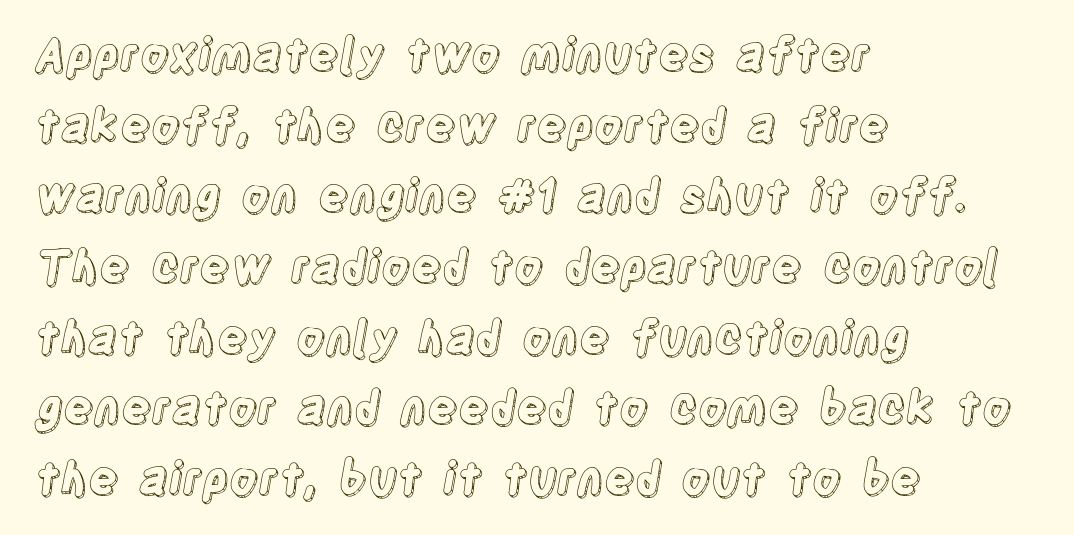
These lines are rendered in a variable-pitch font. Casual observation: everything's shoved over to the left. What's the leading like? Ordinary, nothing unusual. Quick note: underline off. Standard letterfit; no display-style spreading of the glyphs.
